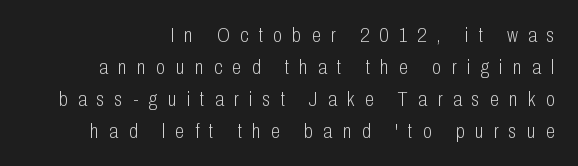
Q: Is the text bold? A: No.
Q: Is the text italic (slanted)? A: No, it is upright.
Q: Is the text underlined? A: No.
Q: Is the spacing between letters normal or unusually wide? A: Unusually wide.
Q: Is the spacing between lines tight, normal or loose? A: Normal.
